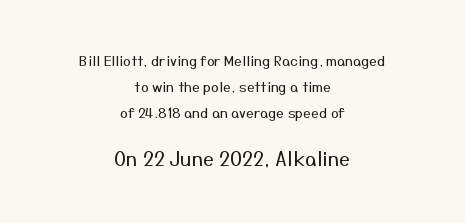
Q: Is the text bold? A: No.
Q: Is the text italic (slanted)? A: No, it is upright.
Q: Is the text underlined? A: No.
Q: How is the paragraph aligned? A: Centered.
Q: Is the spacing between letters normal or unusually wide? A: Normal.
Q: Which block of text is set in a larger size, the first (top) or the second (bottom)? A: The second (bottom) one.
